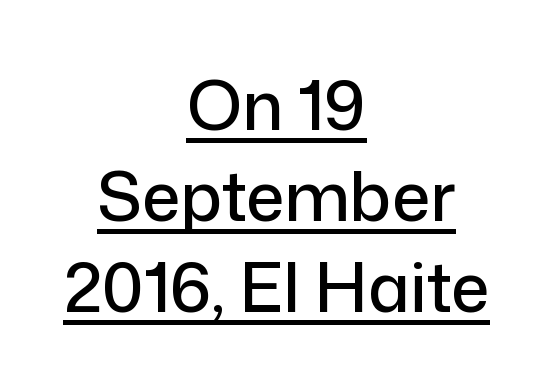
Q: Is the text italic (slanted)? A: No, it is upright.
Q: Is the typeface a serif or a sans-serif typeface? A: Sans-serif.
Q: Is the text underlined? A: Yes.
Q: How is the paragraph aligned? A: Centered.
Q: Is the spacing between letters normal or unusually wide? A: Normal.
Q: Is the spacing between lines tight, normal or loose? A: Normal.
Q: Width (condensed, normal, or wide)? A: Normal.
Q: Stroke contrast? A: Low.
Q: x-height? A: Medium.
Q: Monospaced? A: No.
